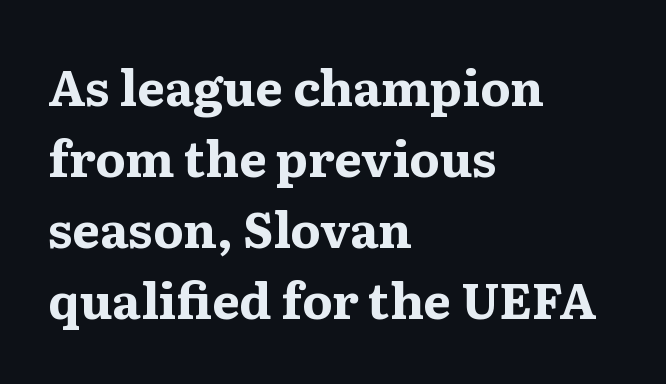
Q: Is the text bold? A: Yes.
Q: Is the text italic (slanted)? A: No, it is upright.
Q: Is the typeface a serif or a sans-serif typeface? A: Serif.
Q: Is the text underlined? A: No.
Q: How is the paragraph aligned? A: Left-aligned.
Q: Is the spacing between letters normal or unusually wide? A: Normal.
Q: Is the spacing between lines tight, normal or loose? A: Normal.
Q: Width (condensed, normal, or wide)? A: Wide.
Q: Stroke contrast? A: Medium.
Q: x-height? A: Medium.
Q: Monospaced? A: No.
